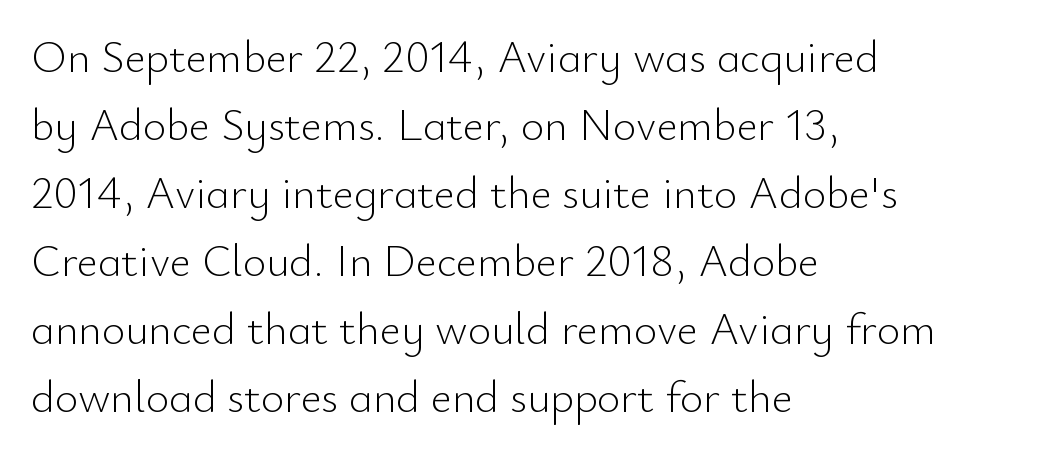
{"serif": "no", "italic": "no", "bold": "no", "weight": "light", "width": "normal", "stroke_contrast": "low", "x_height": "small", "monospaced": "no", "underline": "no", "align": "left", "line_spacing": "normal", "line_spacing_ratio": 1.51, "letter_spacing": "normal", "letter_spacing_em": 0.0, "glyph_px": 45}
